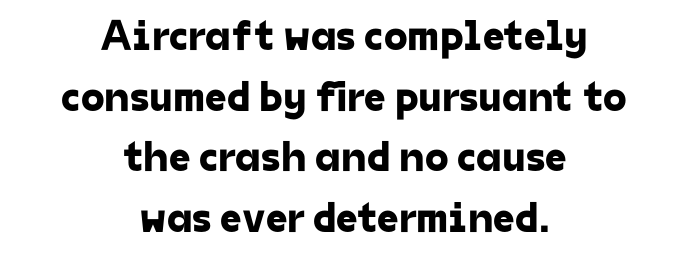
{"serif": "no", "width": "normal", "stroke_contrast": "low", "x_height": "medium", "monospaced": "no", "underline": "no", "align": "center", "line_spacing": "normal", "line_spacing_ratio": 1.41, "letter_spacing": "normal", "letter_spacing_em": 0.0, "glyph_px": 43}
